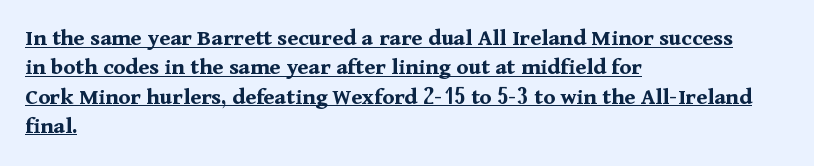
A dark, heavy texture on the line: the type is bold. Here the glyphs are tracked normally, forming tight word shapes. Notice how the stems are strictly vertical — no italics here. This rendering uses left alignment, leaving the right contour irregular.
